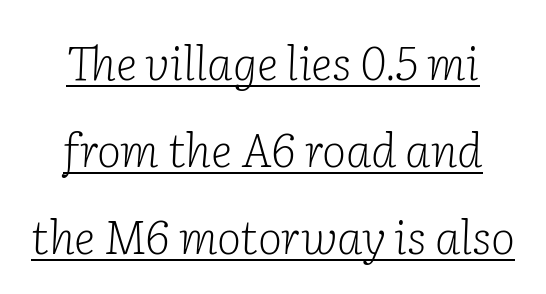
{"serif": "yes", "italic": "yes", "lean": "right", "slant_degrees": 2, "bold": "no", "weight": "light", "width": "normal", "stroke_contrast": "low", "x_height": "medium", "monospaced": "no", "underline": "yes", "align": "center", "line_spacing_ratio": 1.89, "letter_spacing": "normal", "letter_spacing_em": 0.0, "glyph_px": 46}
